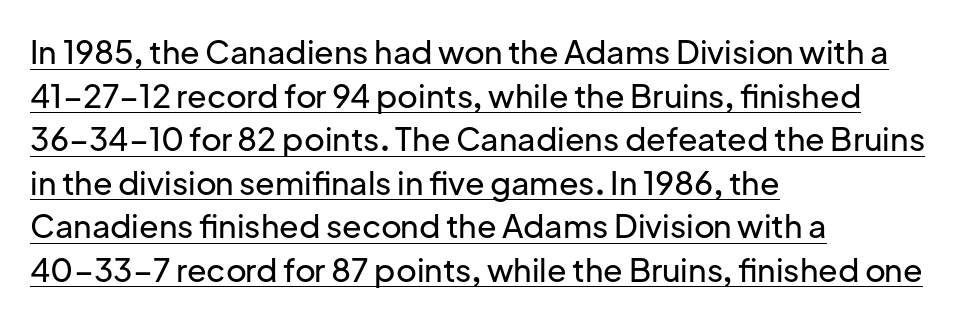
{"serif": "no", "italic": "no", "width": "normal", "stroke_contrast": "low", "x_height": "medium", "monospaced": "no", "underline": "yes", "align": "left", "line_spacing": "normal", "line_spacing_ratio": 1.36, "letter_spacing": "normal", "letter_spacing_em": 0.0, "glyph_px": 32}
